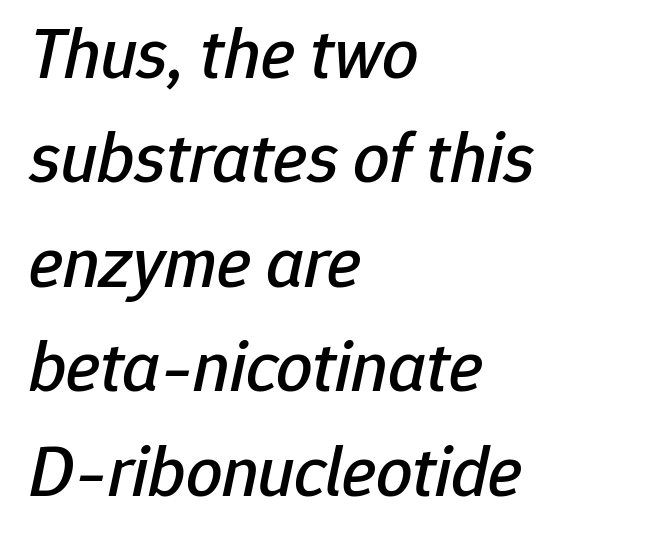
The image shows 72 px text type, italic (leaning right); set left-aligned, normal line spacing (1.45x), normal letter spacing, not underlined; low stroke contrast and a medium x-height.
